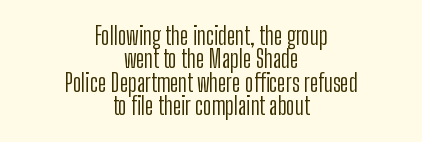
What stands out about the letter spacing? Nothing — it is the standard amount. Compared with a flush-left layout, this one balances lines on the center instead. Does the lettering tilt? It doesn't — this is upright. Horizontal bands of white between lines are thin slivers.
